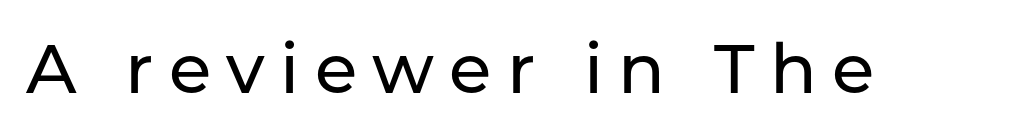
The image shows 69 px sans-serif type, upright; set unusually wide letter spacing (+0.22 em), not underlined; low stroke contrast and a medium x-height.
